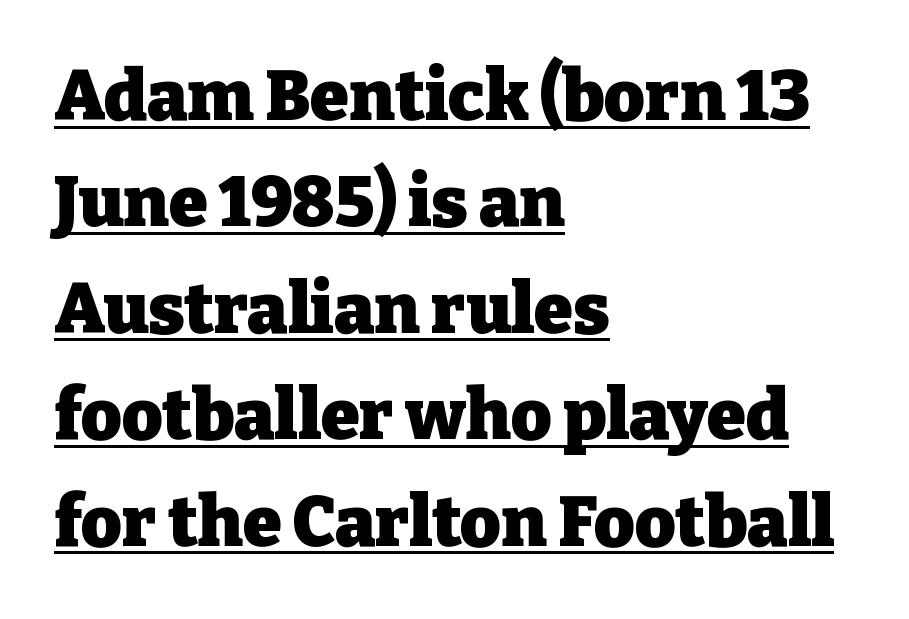
You could not count columns in this text — the font is proportionally spaced. The typography opts for an upright posture over an oblique one. What weight is shown? A full bold with thick strokes. Leftover space on each line is placed entirely after the last word. Baseline-to-baseline distance is the conventional proportion of letter height.
